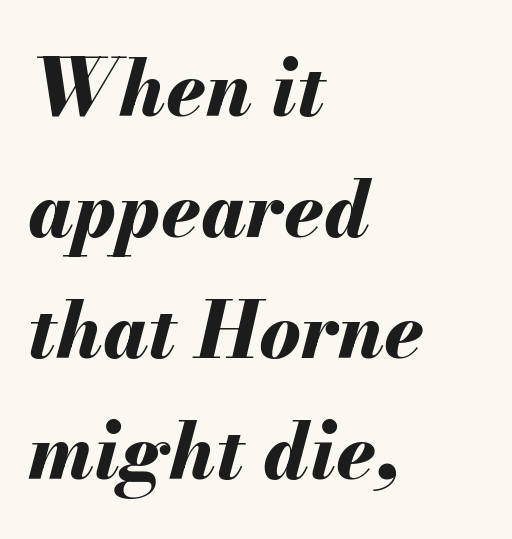
{"italic": "yes", "lean": "right", "slant_degrees": 13, "bold": "yes", "weight": "bold", "width": "normal", "stroke_contrast": "medium", "x_height": "small", "monospaced": "no", "underline": "no", "align": "left", "line_spacing": "normal", "line_spacing_ratio": 1.55, "letter_spacing": "normal", "letter_spacing_em": 0.0, "glyph_px": 78}
